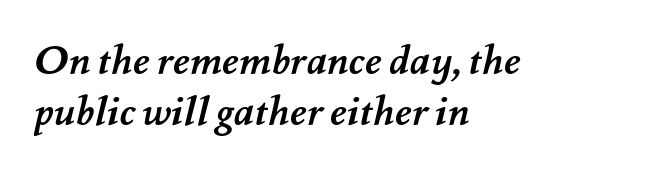
Glyph-to-glyph distance matches everyday printed text. Horizontal bands of white between lines are of average thickness. Chunky letters — that's bold for sure. The paragraph has a hard left edge and a soft right edge.
